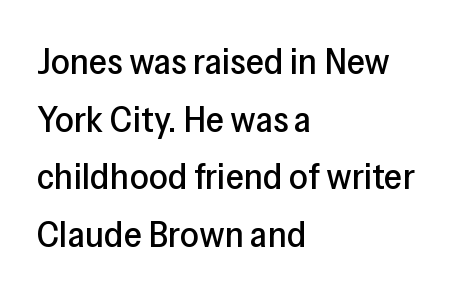
Posture: upright roman. The typesetter chose a ragged-right arrangement here. Letter spacing: default. The characters display no serif detailing; their extremities are plain.
